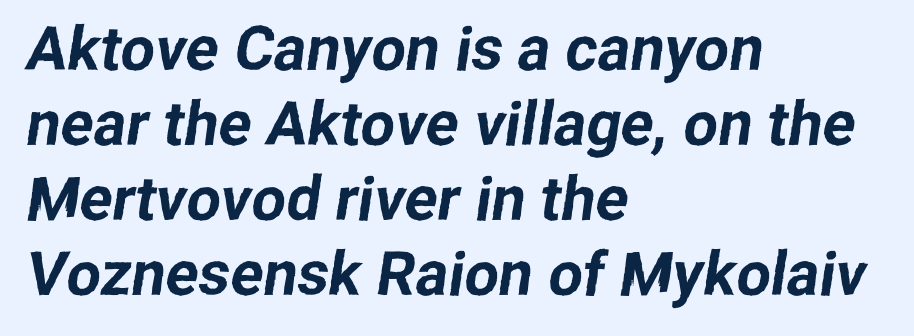
The space directly below the letters is spotless. The setting favours the left margin, as ordinary paragraphs usually do. Is this a sans? Yes — the strokes have no serifs. The line texture is even and compact thanks to regular tracking.
